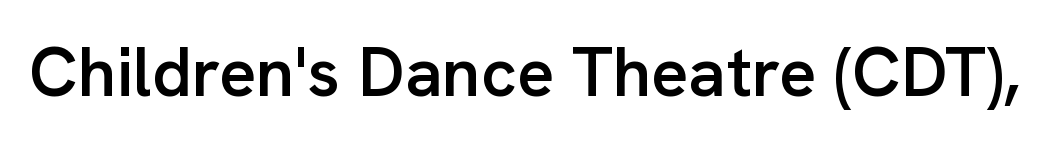
Q: Is the text bold? A: Semi-bold.
Q: Is the text italic (slanted)? A: No, it is upright.
Q: Is the typeface a serif or a sans-serif typeface? A: Sans-serif.
Q: Is the text underlined? A: No.
Q: Is the spacing between letters normal or unusually wide? A: Normal.
Q: Width (condensed, normal, or wide)? A: Normal.
Q: Stroke contrast? A: Low.
Q: x-height? A: Medium.
Q: Monospaced? A: No.
